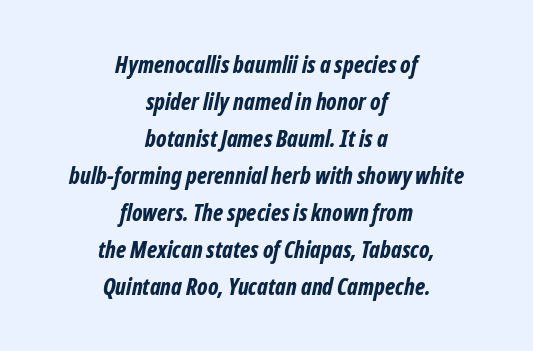
Q: Is the text bold? A: Yes.
Q: Is the text italic (slanted)? A: Yes, it leans right by about 12 degrees.
Q: Is the text underlined? A: No.
Q: How is the paragraph aligned? A: Centered.
Q: Is the spacing between letters normal or unusually wide? A: Normal.
Q: Is the spacing between lines tight, normal or loose? A: Normal.
